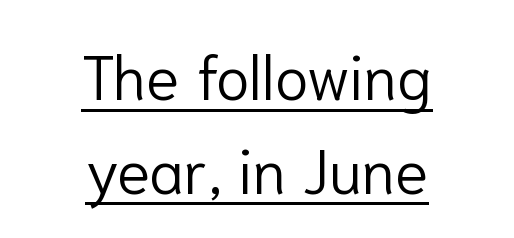
Q: Is the text bold? A: No.
Q: Is the text italic (slanted)? A: No, it is upright.
Q: Is the typeface a serif or a sans-serif typeface? A: Sans-serif.
Q: Is the text underlined? A: Yes.
Q: How is the paragraph aligned? A: Centered.
Q: Is the spacing between letters normal or unusually wide? A: Normal.
Q: Is the spacing between lines tight, normal or loose? A: Normal.
Q: Width (condensed, normal, or wide)? A: Normal.
Q: Stroke contrast? A: Low.
Q: x-height? A: Medium.
Q: Monospaced? A: No.
